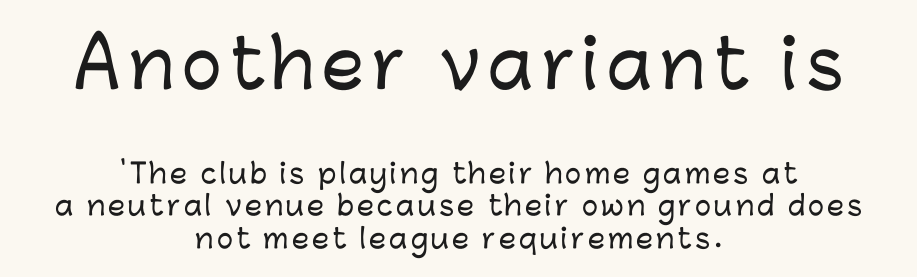
{"serif": "no", "italic": "no", "width": "normal", "stroke_contrast": "low", "x_height": "medium", "monospaced": "no", "underline": "no", "align": "center", "line_spacing_ratio": 1.2, "larger_block": "first", "size_ratio": 2.48, "glyph_px": 67}
